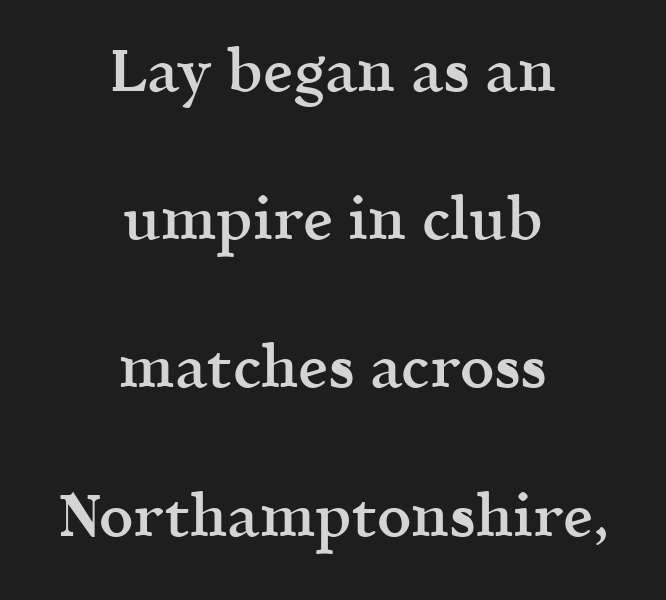
Caption: multi-line text, centered on the measure. Strokes here are thickened, but only to semibold level. The typeface chosen for these lines features serifs. Just letters on the line, the space beneath them empty. The font's upright variant was chosen for this text.
